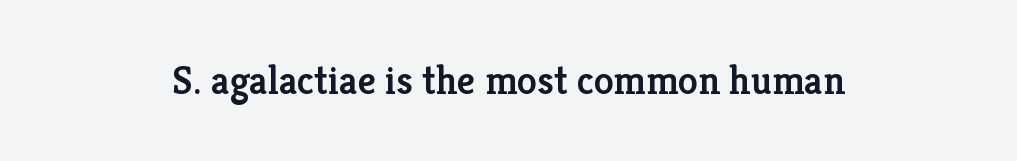
The image shows 40 px semibold serif type, upright; set centered, normal letter spacing, not underlined; low stroke contrast and a medium x-height.
